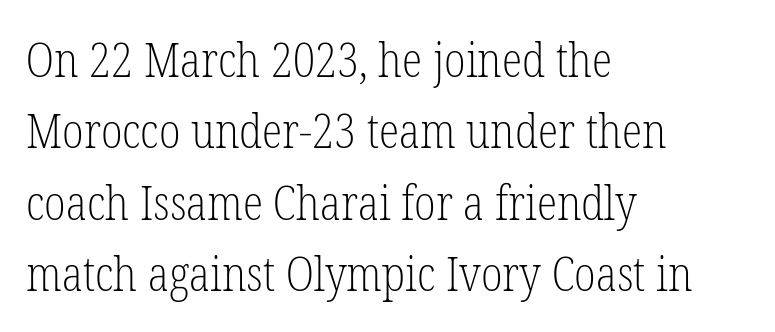
Q: Is the text bold? A: No.
Q: Is the text italic (slanted)? A: No, it is upright.
Q: Is the typeface a serif or a sans-serif typeface? A: Serif.
Q: Is the text underlined? A: No.
Q: How is the paragraph aligned? A: Left-aligned.
Q: Is the spacing between letters normal or unusually wide? A: Normal.
Q: Is the spacing between lines tight, normal or loose? A: Normal.
Q: Width (condensed, normal, or wide)? A: Condensed.
Q: Stroke contrast? A: Low.
Q: x-height? A: Medium.
Q: Monospaced? A: No.
